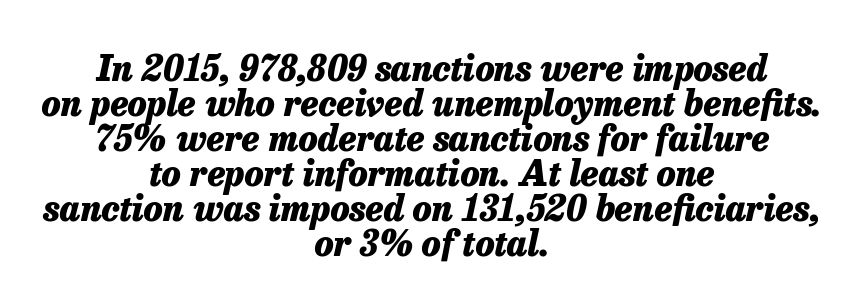
Q: Is the text bold? A: Yes.
Q: Is the text italic (slanted)? A: Yes, it leans right by about 13 degrees.
Q: Is the text underlined? A: No.
Q: How is the paragraph aligned? A: Centered.
Q: Is the spacing between letters normal or unusually wide? A: Normal.
Q: Is the spacing between lines tight, normal or loose? A: Tight.
Q: Width (condensed, normal, or wide)? A: Normal.
Q: Stroke contrast? A: Low.
Q: x-height? A: Medium.
Q: Monospaced? A: No.
